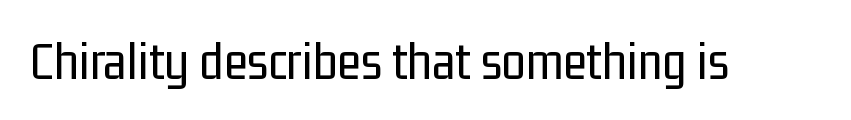
The image shows 55 px regular-weight, condensed sans-serif type, upright; set normal letter spacing, not underlined; low stroke contrast and a medium x-height.
